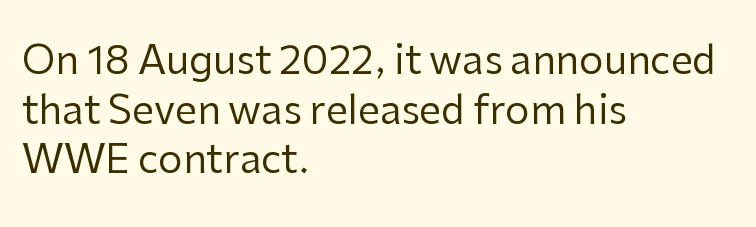
{"serif": "no", "italic": "no", "bold": "no", "weight": "regular", "width": "normal", "stroke_contrast": "low", "x_height": "medium", "monospaced": "no", "underline": "no", "align": "left", "line_spacing": "normal", "line_spacing_ratio": 1.27, "letter_spacing": "normal", "letter_spacing_em": 0.0, "glyph_px": 39}
